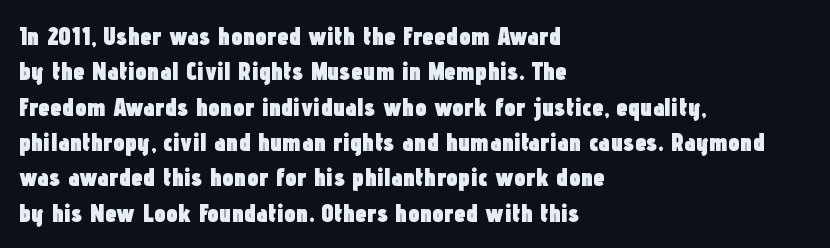
Normally led — the rows are evenly, conventionally spaced. A roman cut, with each character standing at attention. The gaps between neighbouring characters are ordinary and unremarkable. The words here are not underlined. Left-aligned paragraph, ragged on the right. The typesetting leans heavy: a genuine bold.
